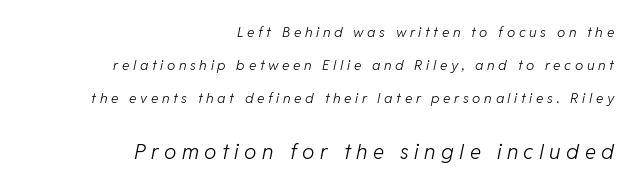
This reads as an unemphasized weight, regular at the heaviest. Spacing between characters has been opened up far beyond the box default. You can tell it's italic because the verticals aren't actually vertical. Each row of text sits above clean, open space. Bigger letters appear in the bottom chunk; the top chunk is reduced. The ragged edge is on the left, which tells us the setting is flush right.
